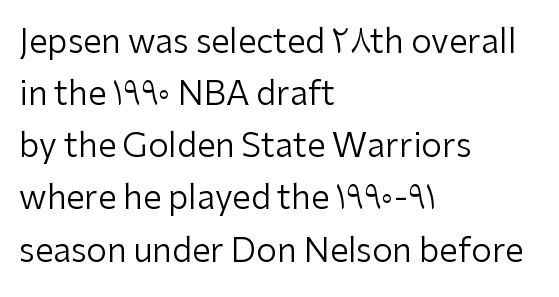
{"serif": "no", "italic": "no", "bold": "no", "weight": "regular", "width": "normal", "stroke_contrast": "low", "x_height": "medium", "monospaced": "no", "underline": "no", "align": "left", "line_spacing": "normal", "line_spacing_ratio": 1.58, "letter_spacing": "normal", "letter_spacing_em": 0.0, "glyph_px": 33}
